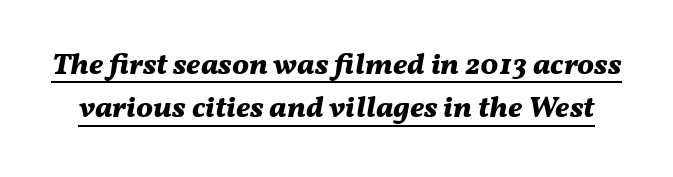
The image shows 30 px bold type, italic (leaning right); set normal line spacing (1.45x), normal letter spacing, underlined; medium stroke contrast and a medium x-height.
